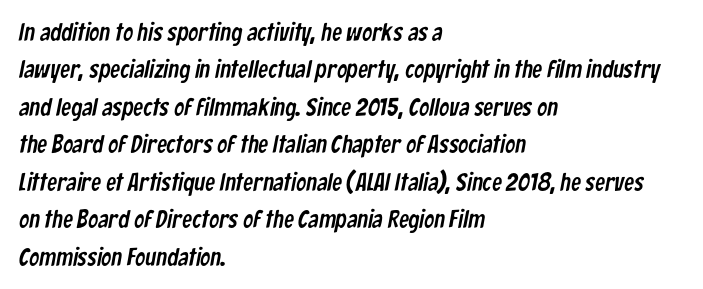
What's the leading like? Ordinary, nothing unusual. Default kerning and tracking; the words read as compact shapes. The foot of each line stays bare and open. Compared with a centered layout, this one pins lines to the left instead.
